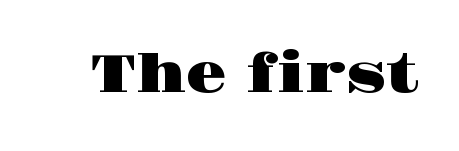
Each letter keeps its own natural width here, so spacing adapts to shape. Posture: vertical. Honestly, there is no underline to notice here at all. Is this a sans? No — the strokes have serifs. Each word holds together tightly as a unit, with standard inter-letter gaps.
